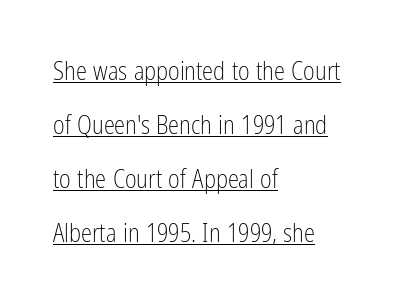
{"italic": "no", "bold": "no", "underline": "yes", "align": "left", "line_spacing": "loose", "line_spacing_ratio": 2.16, "letter_spacing": "normal", "letter_spacing_em": 0.0, "glyph_px": 25}
